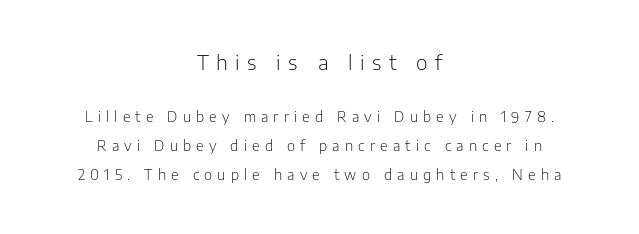
The image shows 20 px text type, upright; set centered, loose line spacing (2.09x), unusually wide letter spacing (+0.37 em), not underlined; the first (top) block is 1.43x larger.
